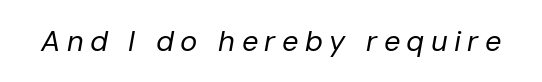
The image shows 29 px regular-weight type, italic (leaning right); set unusually wide letter spacing (+0.22 em), not underlined; low stroke contrast and a medium x-height.
